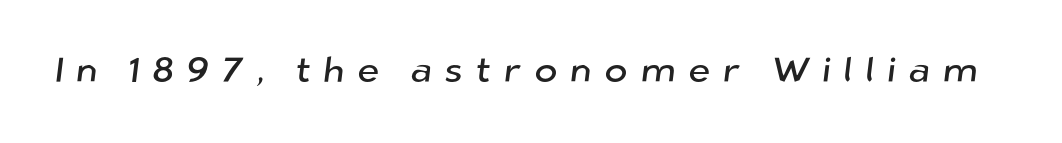
The image shows 35 px sans-serif type; set unusually wide letter spacing (+0.36 em), not underlined; low stroke contrast and a medium x-height.
